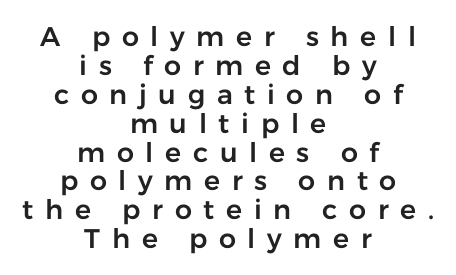
The image shows 27 px text type, upright; set centered, tight line spacing (1.07x), unusually wide letter spacing (+0.43 em), not underlined.
